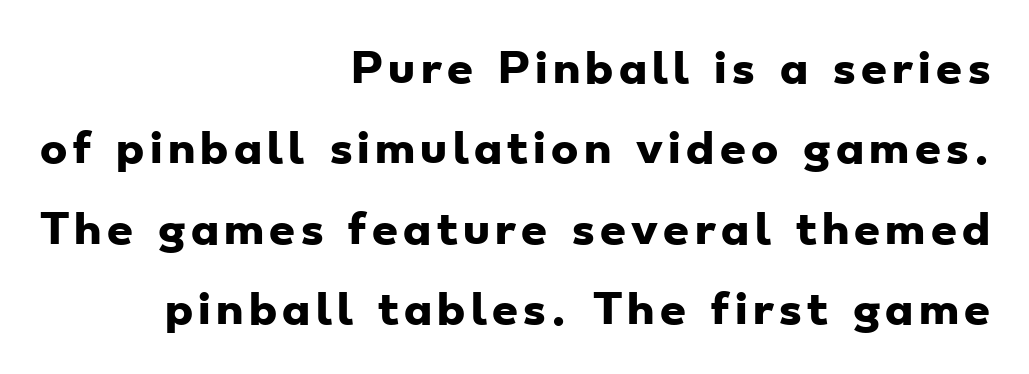
Note the varied advance widths — an 'i' is clearly narrower than an 'm'. I'd call this a sans setting — the letters go barefoot. The strip under each line holds only bare page. The passage is arranged like a letterhead date or caption credit — flush right. Chunky letters — that's bold for sure. Does the leading feel generous? Absolutely, it's lavish.
